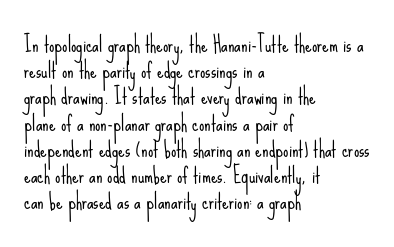
Q: Is the text bold? A: No.
Q: Is the text italic (slanted)? A: No, it is upright.
Q: Is the text underlined? A: No.
Q: How is the paragraph aligned? A: Left-aligned.
Q: Is the spacing between letters normal or unusually wide? A: Normal.
Q: Is the spacing between lines tight, normal or loose? A: Normal.
